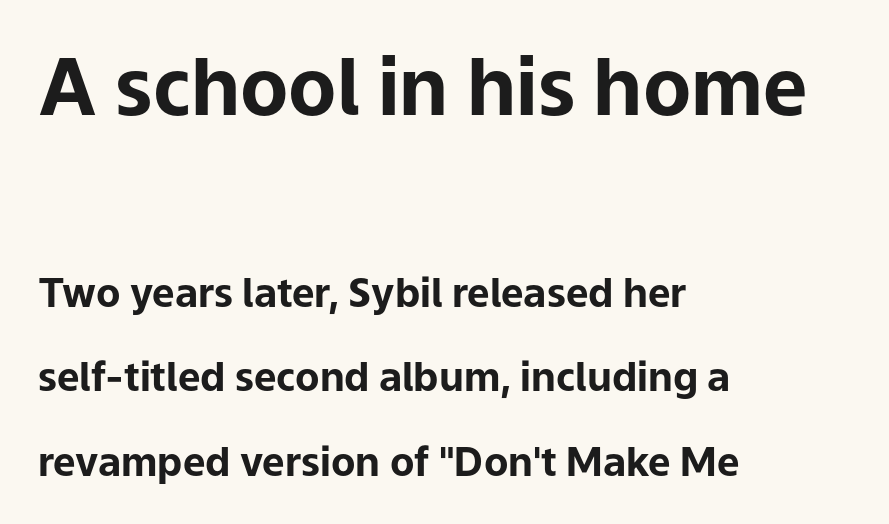
Q: Is the text bold? A: Yes.
Q: Is the text italic (slanted)? A: No, it is upright.
Q: Is the typeface a serif or a sans-serif typeface? A: Sans-serif.
Q: Is the text underlined? A: No.
Q: How is the paragraph aligned? A: Left-aligned.
Q: Is the spacing between letters normal or unusually wide? A: Normal.
Q: Is the spacing between lines tight, normal or loose? A: Loose.
Q: Which block of text is set in a larger size, the first (top) or the second (bottom)? A: The first (top) one.
Q: Width (condensed, normal, or wide)? A: Normal.
Q: Stroke contrast? A: Low.
Q: x-height? A: Medium.
Q: Monospaced? A: No.
